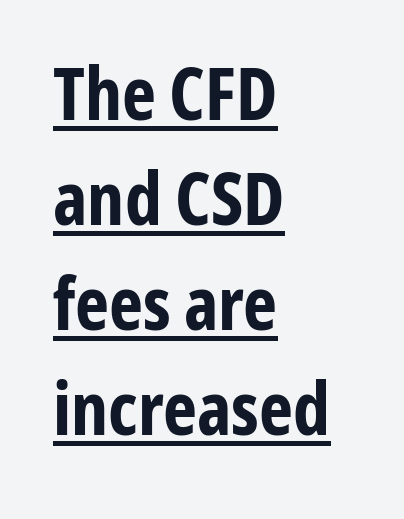
Do the characters align in a grid? No, the font is proportional. I'd call this a sans setting — the letters go barefoot. Italic? Not at all — the glyphs are vertical. The typesetter has applied underlining to the passage shown.
